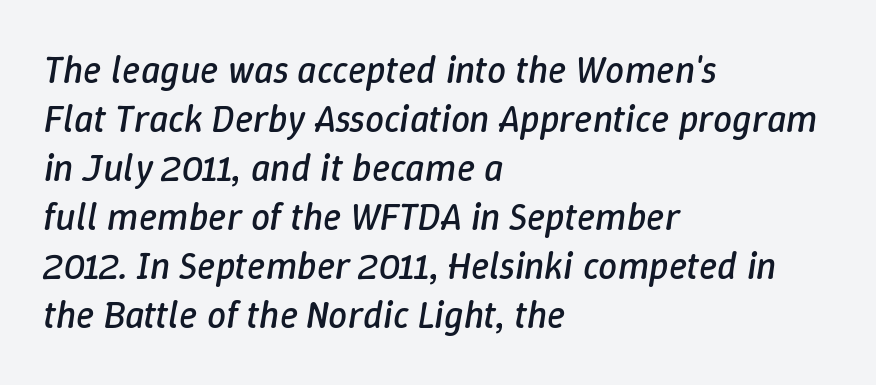
{"italic": "yes", "lean": "right", "slant_degrees": 9, "bold": "no", "weight": "regular", "width": "normal", "stroke_contrast": "low", "x_height": "medium", "monospaced": "no", "underline": "no", "align": "left", "line_spacing": "normal", "line_spacing_ratio": 1.29, "letter_spacing": "normal", "letter_spacing_em": 0.0, "glyph_px": 38}
